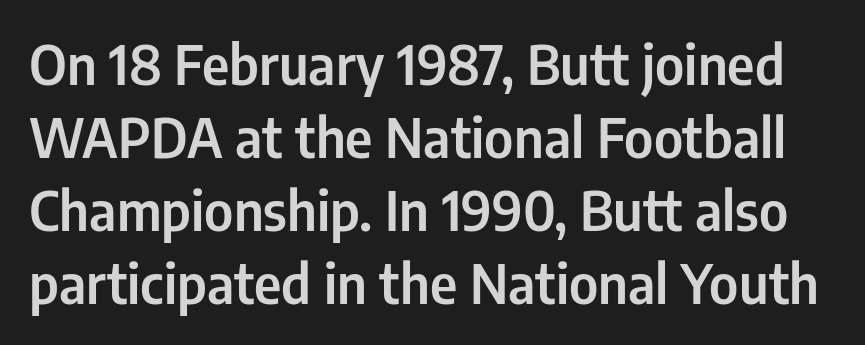
The image shows 54 px condensed sans-serif type, upright; set normal line spacing (1.35x), normal letter spacing, not underlined; low stroke contrast and a medium x-height.
